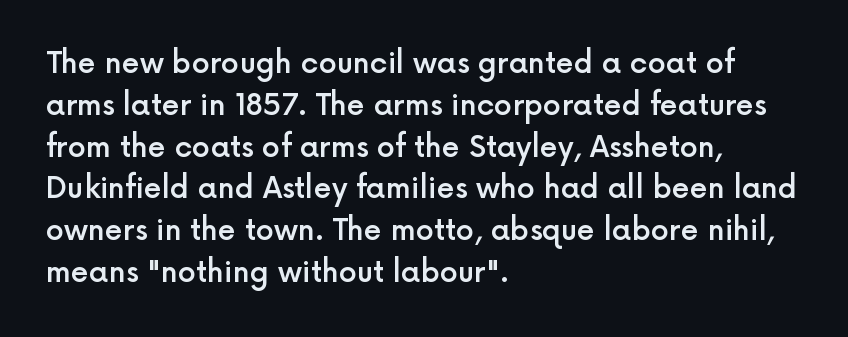
The image shows 29 px semibold sans-serif type, upright; set left-aligned, normal line spacing (1.44x), normal letter spacing, not underlined; a medium x-height.
